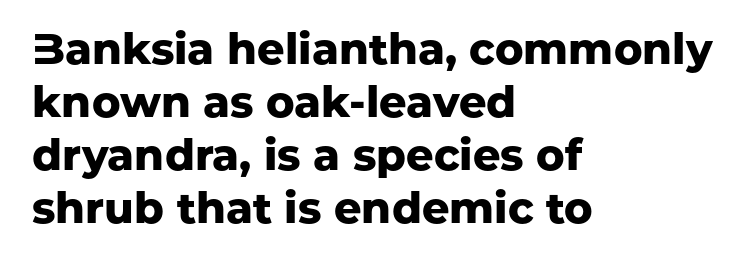
{"serif": "no", "italic": "no", "bold": "yes", "weight": "heavy", "width": "normal", "stroke_contrast": "low", "x_height": "medium", "monospaced": "no", "underline": "no", "align": "left", "line_spacing_ratio": 1.23, "letter_spacing": "normal", "letter_spacing_em": 0.0, "glyph_px": 43}
